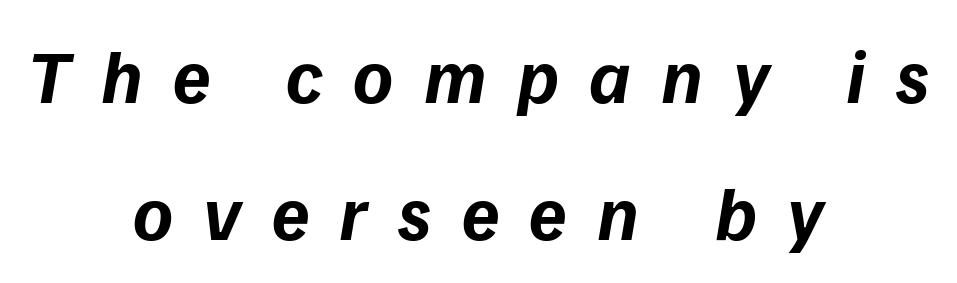
{"serif": "no", "bold": "yes", "weight": "bold", "width": "normal", "stroke_contrast": "low", "x_height": "medium", "monospaced": "no", "underline": "no", "align": "center", "line_spacing_ratio": 1.8, "letter_spacing": "wide", "letter_spacing_em": 0.4, "glyph_px": 76}
